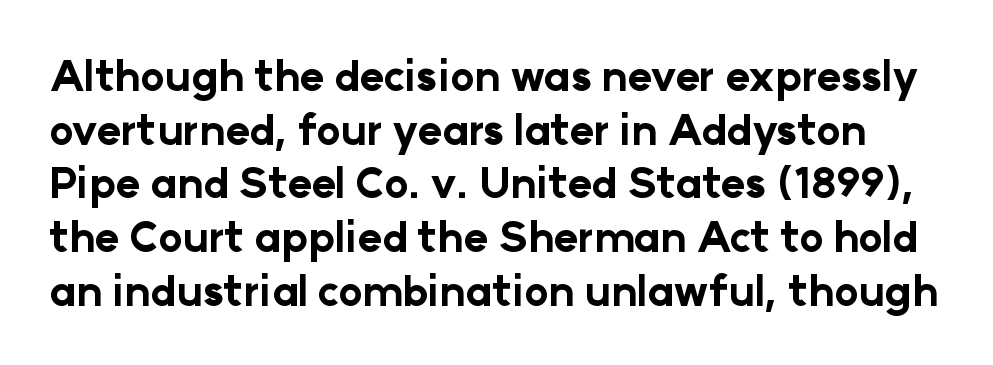
{"serif": "no", "italic": "no", "bold": "yes", "weight": "bold", "width": "normal", "stroke_contrast": "low", "x_height": "medium", "monospaced": "no", "underline": "no", "line_spacing": "normal", "line_spacing_ratio": 1.31, "letter_spacing": "normal", "letter_spacing_em": 0.0, "glyph_px": 41}
